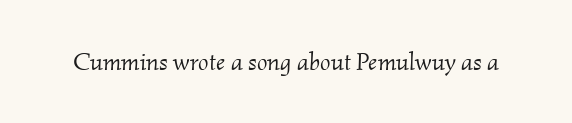
In terms of posture, this sample is oblique. Heft: none added — not bold. How are the letters spaced? Ordinarily, with no added tracking. Only glyphs here, with clear space below each row.
